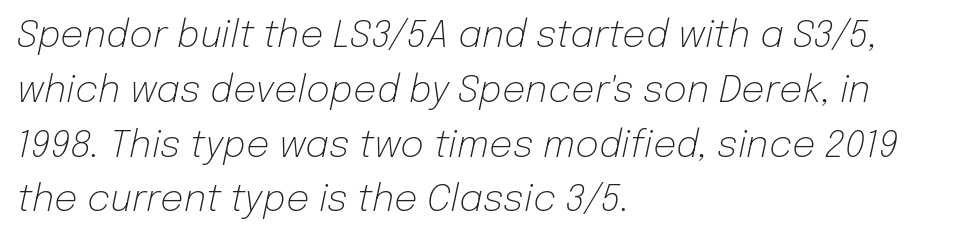
The face used here is rendered with its standard letterfit. The font is comparable to plain body text, perhaps lighter. A classic flush-left, rag-right setting is used for this passage. The letters advance in unequal steps, a hallmark of proportional type. This block has exactly the height ordinary leading produces.
